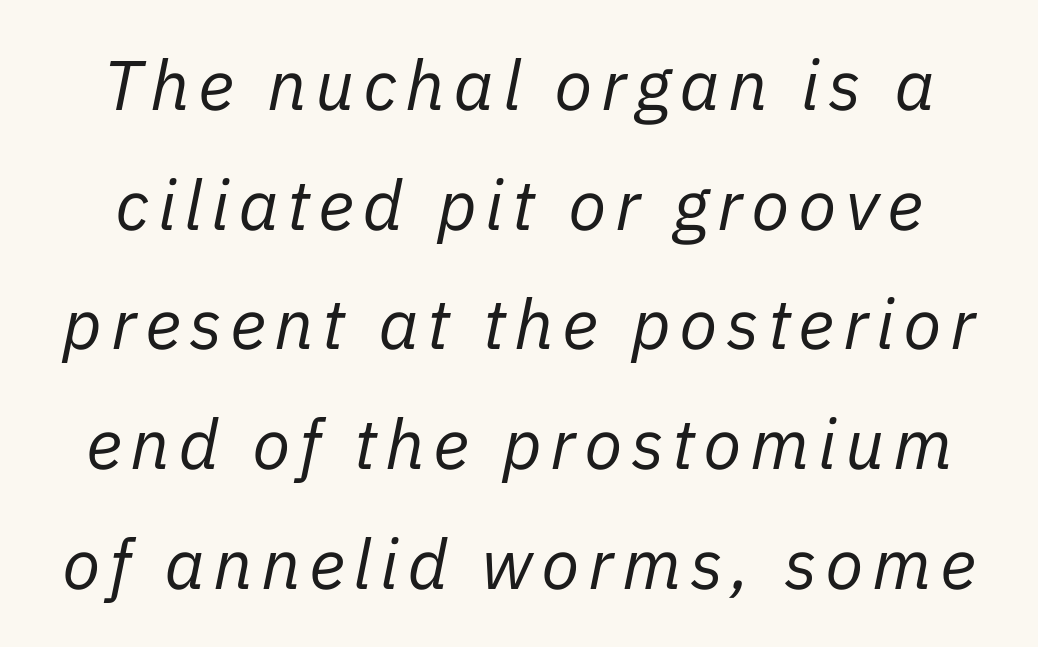
The image shows 70 px regular-weight type, italic (leaning right); set line spacing 1.71x, not underlined; low stroke contrast and a medium x-height.
